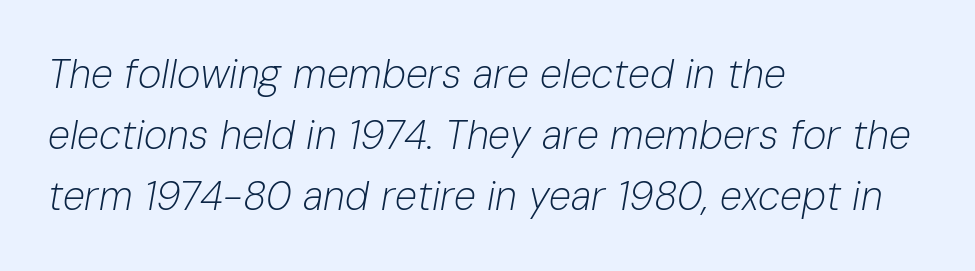
Q: Is the text bold? A: No.
Q: Is the text italic (slanted)? A: Yes, it leans right by about 10 degrees.
Q: Is the text underlined? A: No.
Q: How is the paragraph aligned? A: Left-aligned.
Q: Is the spacing between letters normal or unusually wide? A: Normal.
Q: Is the spacing between lines tight, normal or loose? A: Normal.
Q: Width (condensed, normal, or wide)? A: Normal.
Q: Stroke contrast? A: Low.
Q: x-height? A: Medium.
Q: Monospaced? A: No.
